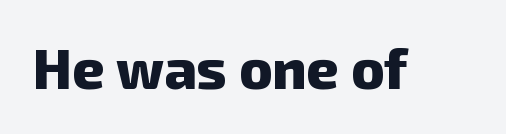
The image shows 56 px heavy sans-serif type; set normal letter spacing, not underlined; low stroke contrast and a medium x-height.
